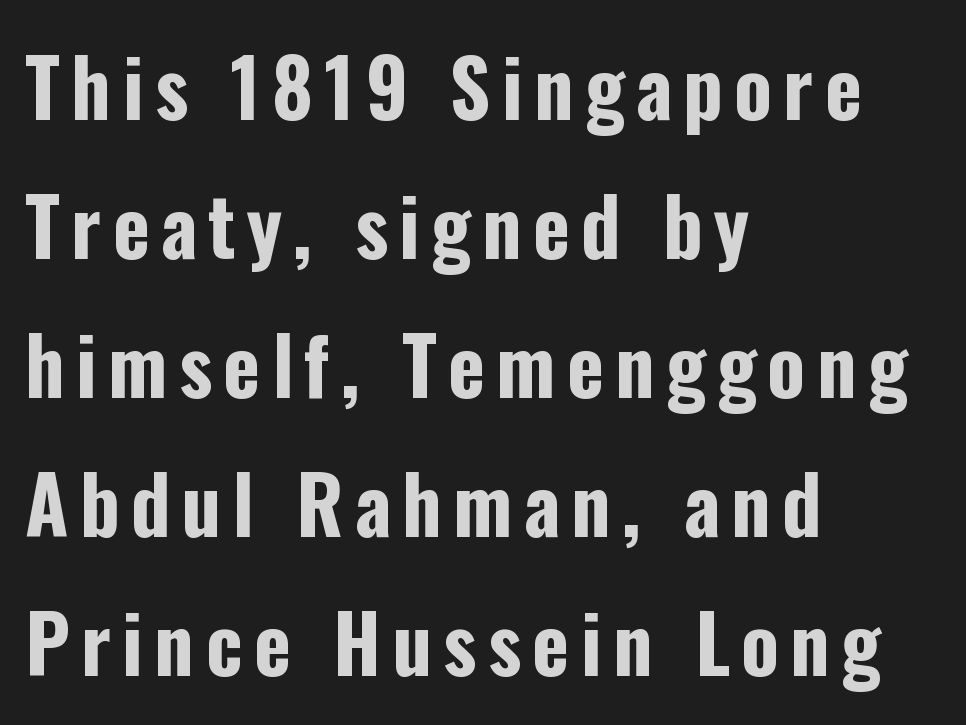
I'd describe the lettering as bold — thick and assertive. The passage shown is typed in a proportional face where columns would drift. No feet cap the strokes, marking this as sans-serif type. The lettering holds an erect, upright posture throughout.
